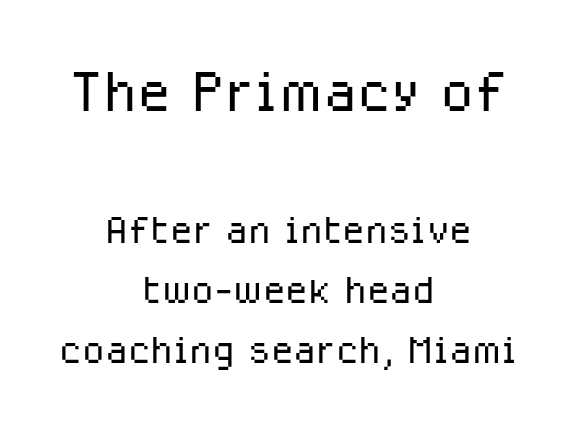
The image shows 78 px light sans-serif type, upright; set centered, tight line spacing (1.15x), normal letter spacing, not underlined; the first (top) block is 1.5x larger; low stroke contrast and a medium x-height.
